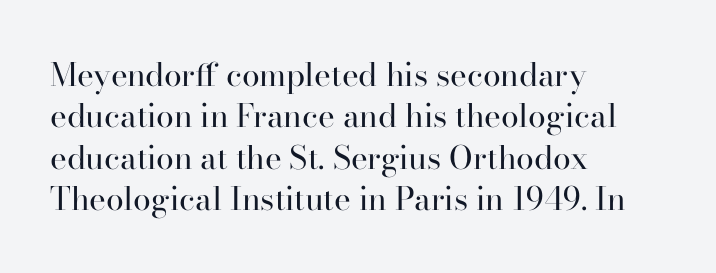
The image shows 32 px regular-weight serif type, upright; set left-aligned, normal line spacing (1.29x), normal letter spacing, not underlined; high stroke contrast and a small x-height.
